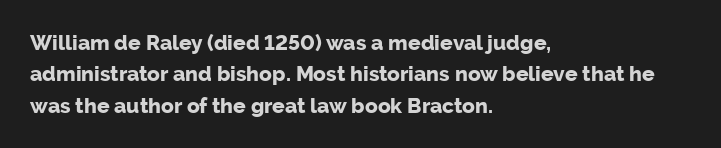
{"italic": "no", "bold": "yes", "underline": "no", "align": "left", "line_spacing": "normal", "line_spacing_ratio": 1.5, "letter_spacing": "normal", "letter_spacing_em": 0.0, "glyph_px": 21}
